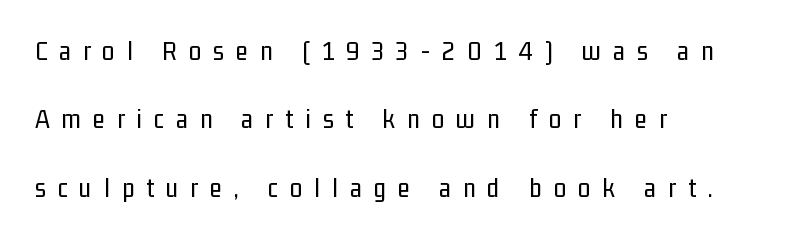
{"serif": "no", "italic": "no", "bold": "no", "weight": "regular", "width": "condensed", "stroke_contrast": "low", "x_height": "medium", "monospaced": "no", "underline": "no", "align": "left", "line_spacing": "loose", "line_spacing_ratio": 2.44, "letter_spacing": "wide", "letter_spacing_em": 0.43, "glyph_px": 28}
